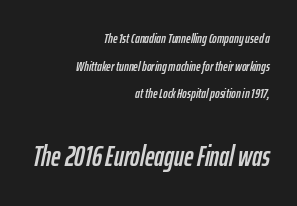
The image shows 29 px condensed type, italic (leaning right); set right-aligned, loose line spacing (1.97x), normal letter spacing, not underlined; the second (bottom) block is 2.07x larger; low stroke contrast and a medium x-height.
